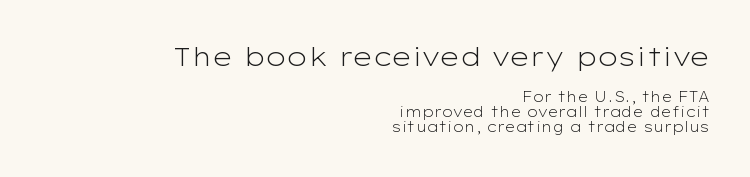
{"italic": "no", "bold": "no", "underline": "no", "align": "right", "line_spacing": "tight", "line_spacing_ratio": 1.06, "letter_spacing": "normal", "letter_spacing_em": 0.0, "larger_block": "first", "size_ratio": 1.86, "glyph_px": 26}
